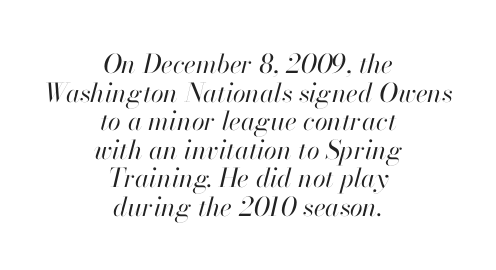
Q: Is the text bold? A: No.
Q: Is the text italic (slanted)? A: Yes, it leans right by about 13 degrees.
Q: Is the text underlined? A: No.
Q: How is the paragraph aligned? A: Centered.
Q: Is the spacing between letters normal or unusually wide? A: Normal.
Q: Is the spacing between lines tight, normal or loose? A: Tight.
